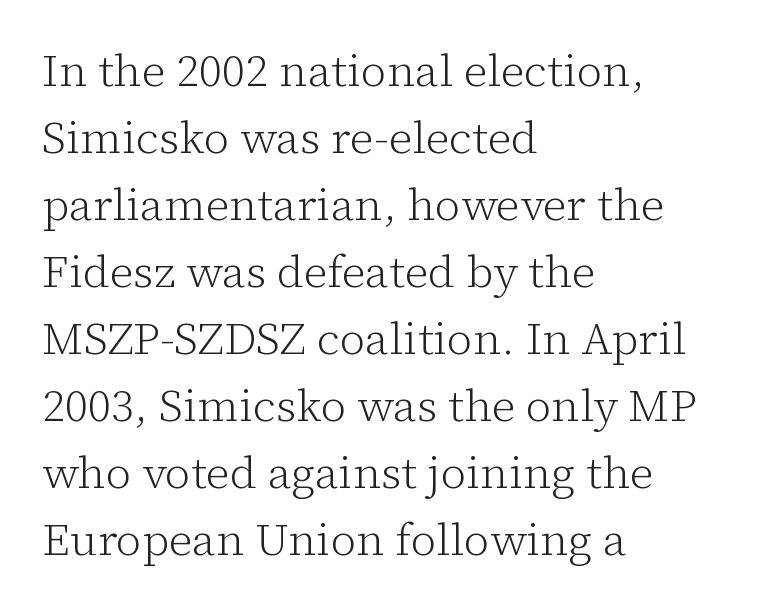
Q: Is the text bold? A: No.
Q: Is the text italic (slanted)? A: No, it is upright.
Q: Is the typeface a serif or a sans-serif typeface? A: Serif.
Q: Is the text underlined? A: No.
Q: How is the paragraph aligned? A: Left-aligned.
Q: Is the spacing between letters normal or unusually wide? A: Normal.
Q: Is the spacing between lines tight, normal or loose? A: Normal.
Q: Width (condensed, normal, or wide)? A: Normal.
Q: Stroke contrast? A: Low.
Q: x-height? A: Medium.
Q: Monospaced? A: No.
